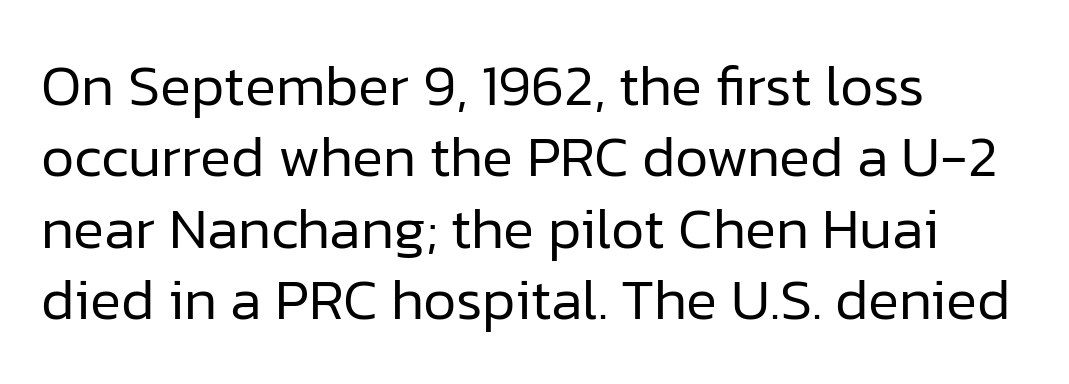
The space beneath each line is pristine and unruled. This is sans-serif lettering, the kind often seen on screens and signage. Designer's note — italics off, roman on. The letterforms sit at book weight or below. The type is set solid horizontally, with unmodified tracking.
